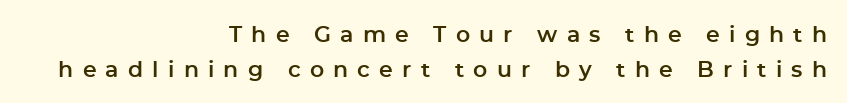
{"italic": "no", "underline": "no", "align": "right", "line_spacing": "normal", "line_spacing_ratio": 1.58, "letter_spacing": "wide", "letter_spacing_em": 0.42, "glyph_px": 22}
